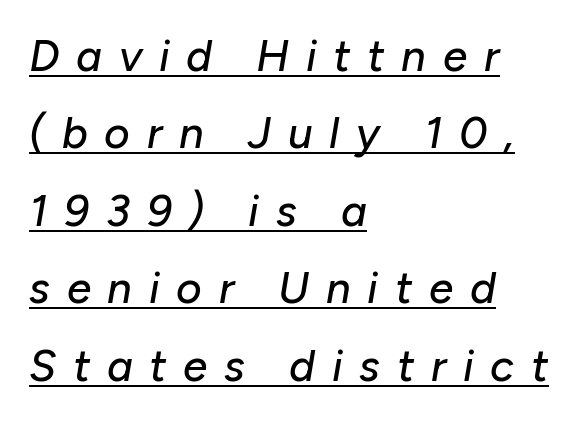
The passage shown leans; its letterforms are oblique. Alignment: flush left. The rendering inserts visible extra space after every character. A typesetter would call this proportional, since set widths differ per character. Descenders here cross a horizontal rule under the line.
